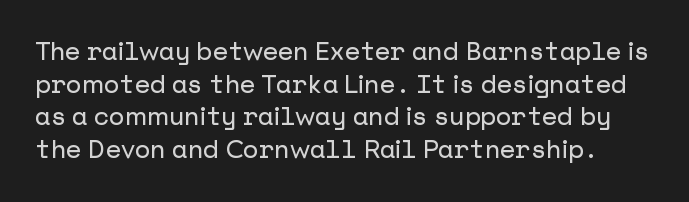
{"italic": "no", "underline": "no", "line_spacing": "normal", "line_spacing_ratio": 1.31, "letter_spacing": "normal", "letter_spacing_em": 0.0, "glyph_px": 25}
